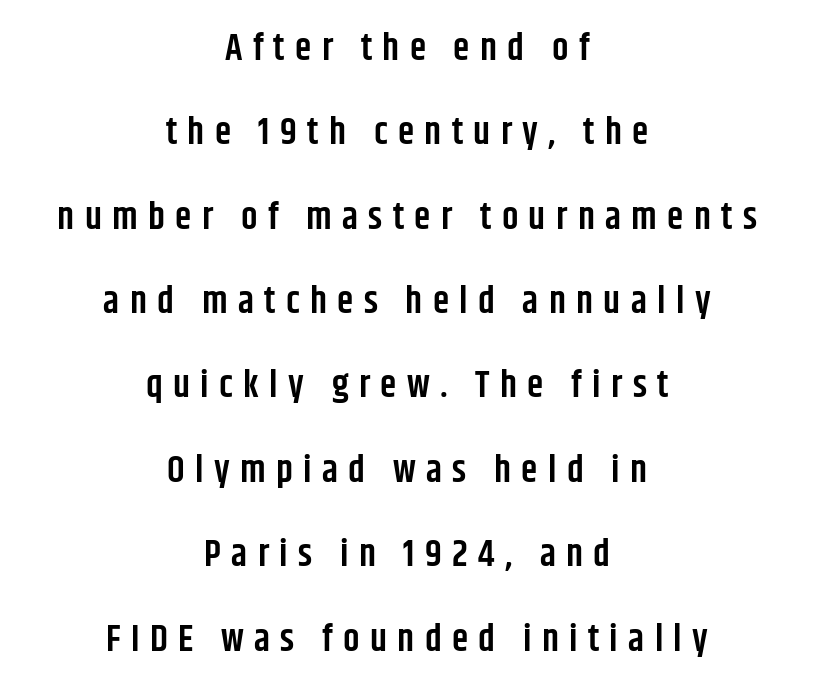
Leading: increased. The space directly below the letters is spotless. Bold? Not quite — semibold, heavier than regular but stopping short. What kind of face is this? One without serifs — a sans. Italic? Not at all — the glyphs are vertical. Each letter keeps its own natural width here, so spacing adapts to shape.
